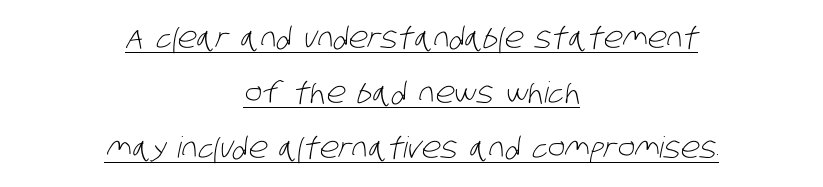
Is the stroke heavy? The answer is a plain regular-or-lighter. A rule runs beneath these lines of type. Think of a printed novel: that variable character pitch is what you see here. Leading: increased.
